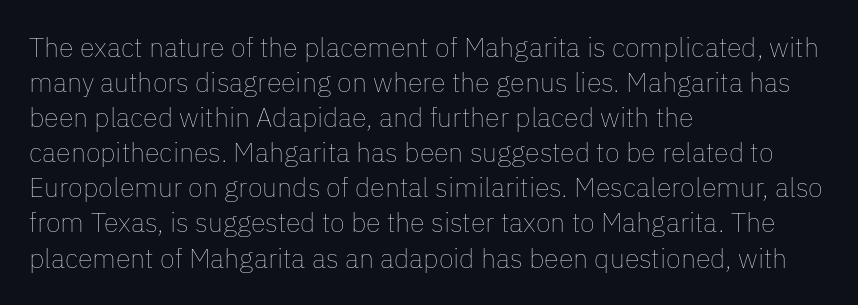
The image shows 27 px text type, upright; set left-aligned, normal line spacing (1.3x), normal letter spacing, not underlined.
